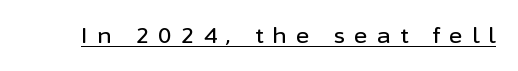
The image shows 21 px text type, upright; set unusually wide letter spacing (+0.44 em), underlined.
